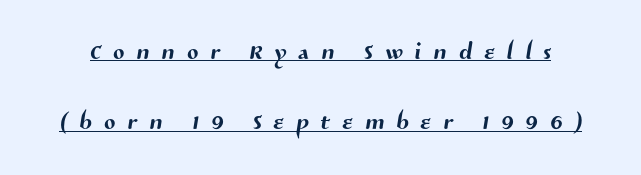
Q: Is the typeface a serif or a sans-serif typeface? A: Sans-serif.
Q: Is the text underlined? A: Yes.
Q: Is the spacing between letters normal or unusually wide? A: Unusually wide.
Q: Is the spacing between lines tight, normal or loose? A: Loose.
Q: Width (condensed, normal, or wide)? A: Normal.
Q: Stroke contrast? A: Medium.
Q: x-height? A: Medium.
Q: Monospaced? A: No.
